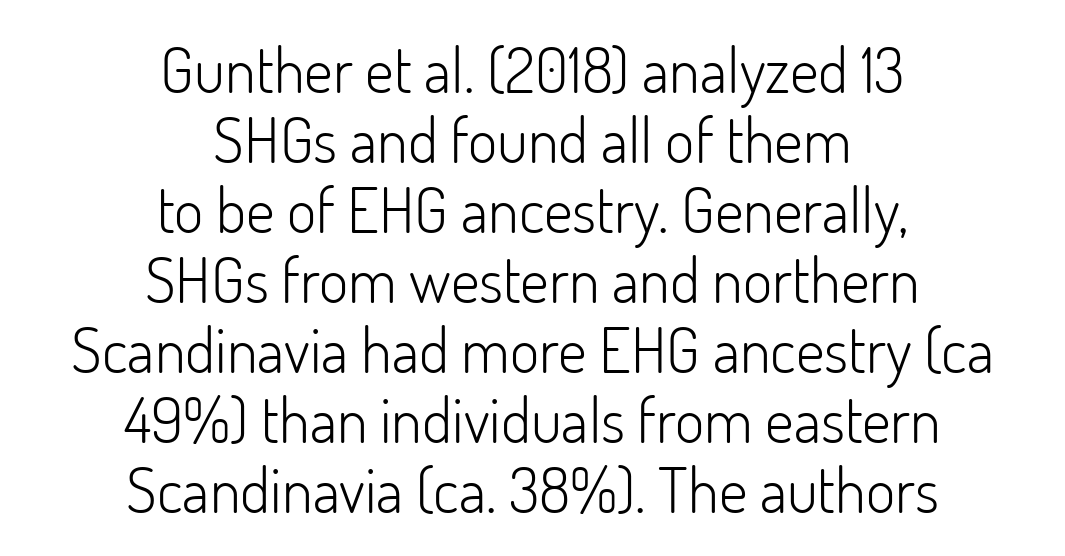
When letters stand straight like this, we call the style roman or upright. This sample uses a sans-serif face. Which margin do the lines hug? Neither — every line sits in the middle. Descender tails drop into unmarked territory.
